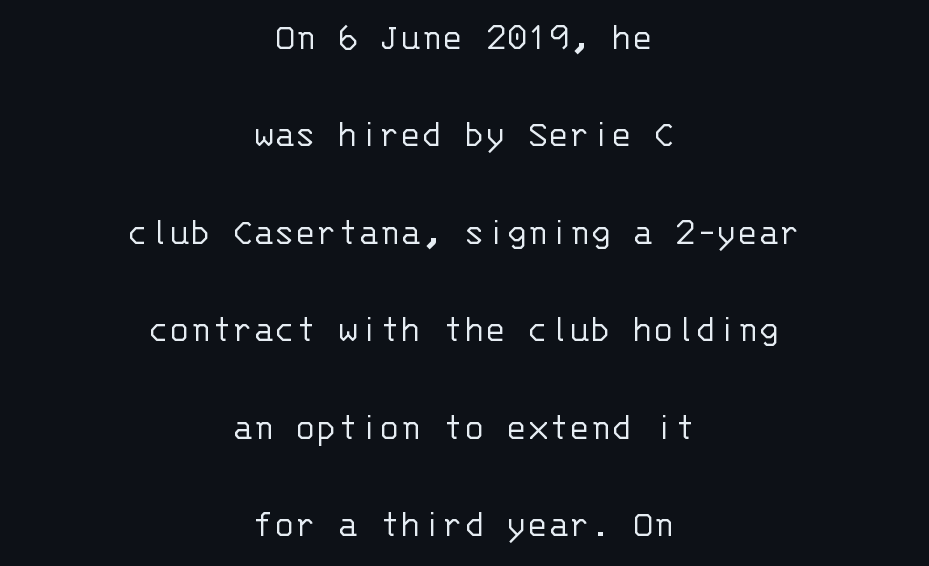
Q: Is the text bold? A: No.
Q: Is the text italic (slanted)? A: No, it is upright.
Q: Is the typeface a serif or a sans-serif typeface? A: Sans-serif.
Q: Is the text underlined? A: No.
Q: How is the paragraph aligned? A: Centered.
Q: Is the spacing between letters normal or unusually wide? A: Normal.
Q: Is the spacing between lines tight, normal or loose? A: Loose.
Q: Width (condensed, normal, or wide)? A: Normal.
Q: Stroke contrast? A: Low.
Q: x-height? A: Large.
Q: Monospaced? A: Yes.
